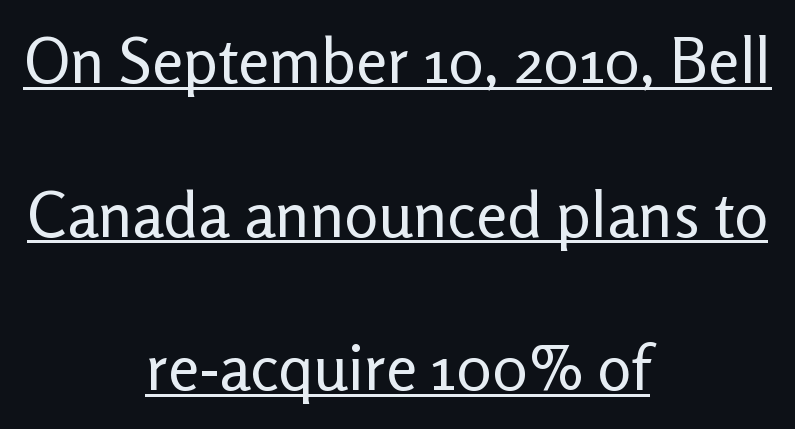
Honestly, the letter spacing is just normal — you wouldn't notice it. The rendering shows plain stroke endings on the letterforms — a sans-serif design. This sample has the flowing, uneven cadence of proportional lettering. The strokes are not fattened; the text isn't bold. The glyphs are accompanied by a horizontal stroke just below them.
